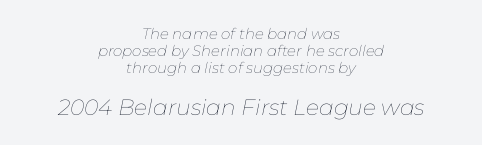
The passage shown leans; its letterforms are oblique. The lines are packed closely together with very little leading. Honestly, there is no underline to notice here at all. The type is set solid horizontally, with unmodified tracking. The text block is weighted toward neither margin, spreading evenly from the middle.
